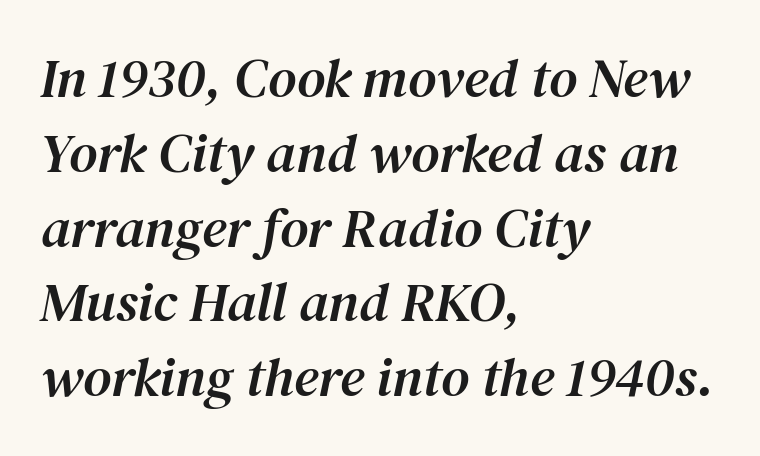
The image shows 55 px serif type, italic (leaning right); set left-aligned, normal line spacing (1.36x), normal letter spacing, not underlined; medium stroke contrast and a medium x-height.
